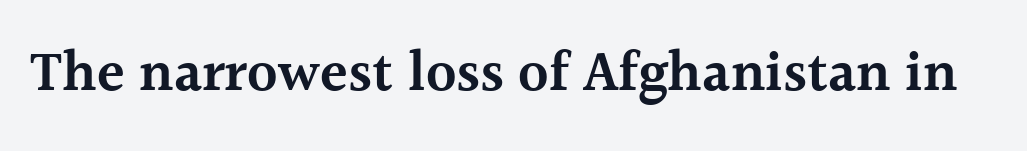
{"serif": "yes", "italic": "no", "bold": "semi", "weight": "semibold", "width": "normal", "x_height": "medium", "monospaced": "no", "underline": "no", "letter_spacing": "normal", "letter_spacing_em": 0.0, "glyph_px": 57}
